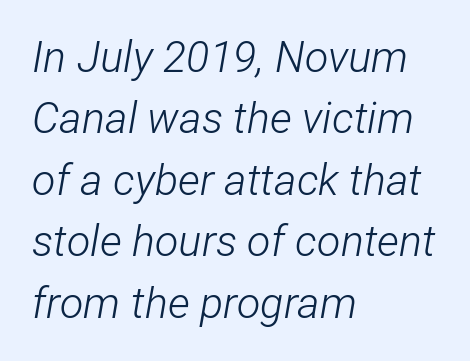
{"italic": "yes", "lean": "right", "slant_degrees": 12, "bold": "no", "weight": "light", "width": "condensed", "stroke_contrast": "low", "x_height": "medium", "monospaced": "no", "underline": "no", "align": "left", "line_spacing": "normal", "line_spacing_ratio": 1.43, "letter_spacing": "normal", "letter_spacing_em": 0.0, "glyph_px": 43}
